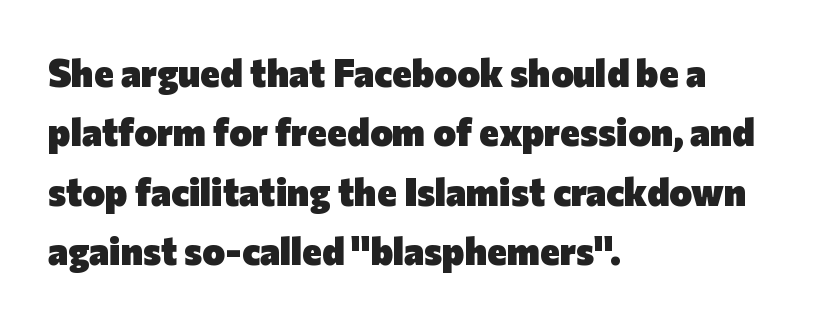
The image shows 38 px heavy sans-serif type, upright; set left-aligned, normal line spacing (1.56x), normal letter spacing, not underlined; low stroke contrast and a medium x-height.
